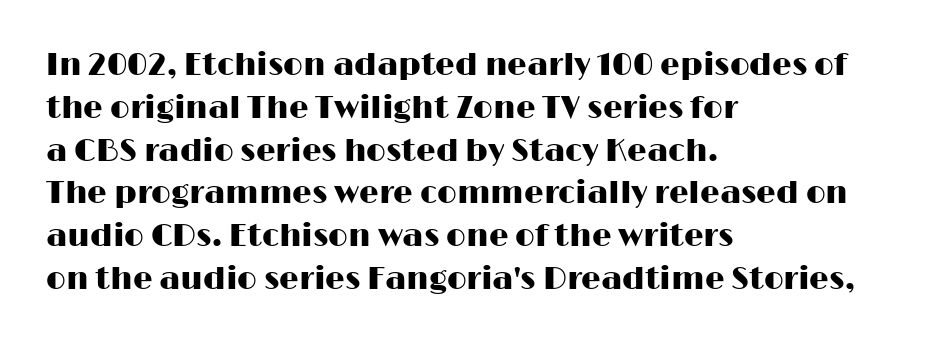
The image shows 31 px wide sans-serif type, upright; set left-aligned, normal line spacing (1.38x), normal letter spacing, not underlined; high stroke contrast and a medium x-height.
